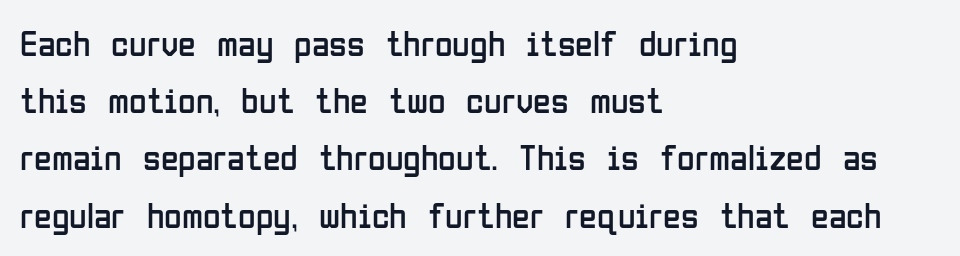
Q: Is the text bold? A: No.
Q: Is the text italic (slanted)? A: No, it is upright.
Q: Is the typeface a serif or a sans-serif typeface? A: Sans-serif.
Q: Is the text underlined? A: No.
Q: How is the paragraph aligned? A: Left-aligned.
Q: Is the spacing between letters normal or unusually wide? A: Normal.
Q: Is the spacing between lines tight, normal or loose? A: Normal.
Q: Width (condensed, normal, or wide)? A: Condensed.
Q: Stroke contrast? A: Low.
Q: x-height? A: Medium.
Q: Monospaced? A: No.
